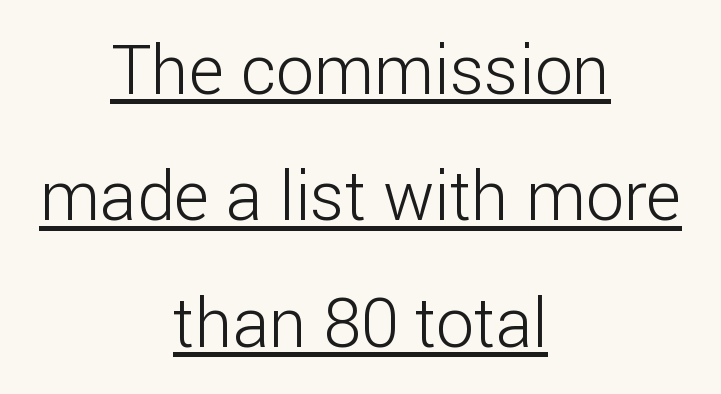
Q: Is the text bold? A: No.
Q: Is the text italic (slanted)? A: No, it is upright.
Q: Is the typeface a serif or a sans-serif typeface? A: Sans-serif.
Q: Is the text underlined? A: Yes.
Q: How is the paragraph aligned? A: Centered.
Q: Is the spacing between letters normal or unusually wide? A: Normal.
Q: Width (condensed, normal, or wide)? A: Normal.
Q: Stroke contrast? A: Low.
Q: x-height? A: Medium.
Q: Monospaced? A: No.
